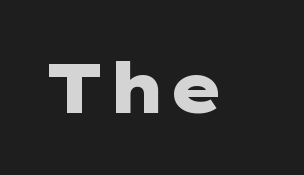
The image shows 69 px heavy, wide sans-serif type, upright; set normal letter spacing, not underlined; low stroke contrast and a medium x-height.
